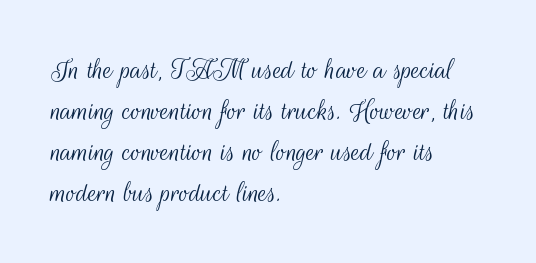
{"serif": "no", "bold": "no", "weight": "light", "width": "condensed", "stroke_contrast": "medium", "x_height": "small", "monospaced": "no", "underline": "no", "align": "left", "line_spacing": "normal", "line_spacing_ratio": 1.28, "letter_spacing": "normal", "letter_spacing_em": 0.0, "glyph_px": 32}
